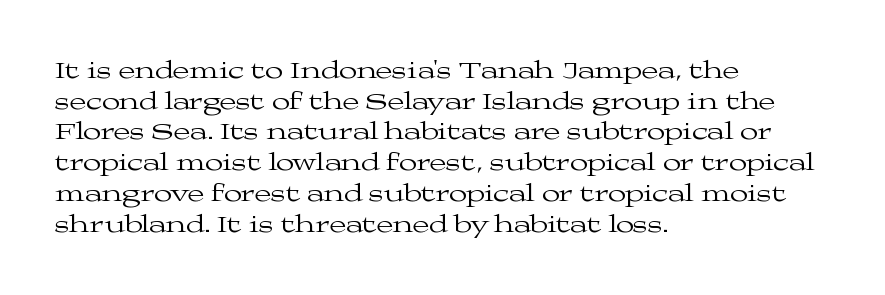
Q: Is the text bold? A: No.
Q: Is the text italic (slanted)? A: No, it is upright.
Q: Is the text underlined? A: No.
Q: How is the paragraph aligned? A: Left-aligned.
Q: Is the spacing between letters normal or unusually wide? A: Normal.
Q: Is the spacing between lines tight, normal or loose? A: Normal.
